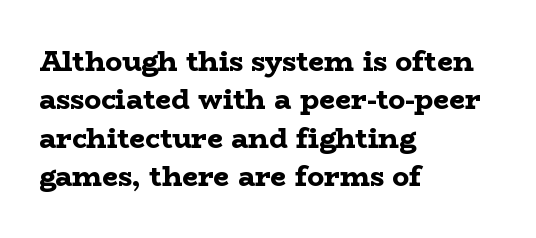
{"serif": "yes", "italic": "no", "bold": "yes", "weight": "bold", "width": "wide", "stroke_contrast": "low", "x_height": "medium", "monospaced": "no", "underline": "no", "align": "left", "line_spacing": "normal", "line_spacing_ratio": 1.37, "letter_spacing": "normal", "letter_spacing_em": 0.0, "glyph_px": 28}
